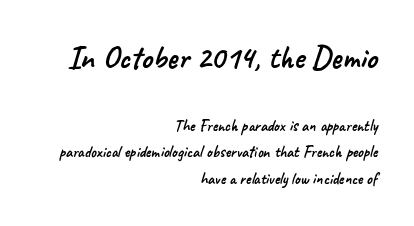
{"serif": "no", "width": "normal", "stroke_contrast": "low", "x_height": "small", "monospaced": "no", "underline": "no", "align": "right", "line_spacing": "normal", "line_spacing_ratio": 1.64, "letter_spacing": "normal", "letter_spacing_em": 0.0, "larger_block": "first", "size_ratio": 2.0, "glyph_px": 32}
